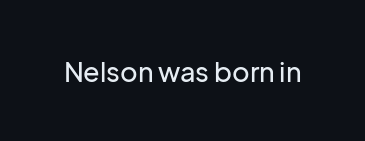
This rendering leaves character spacing at its baseline value. Has an underline been added? It has not. No italicization has been applied; the sample stays upright.
